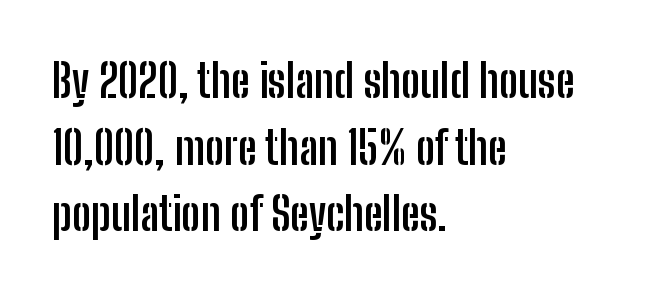
Compared with typical body copy, the letter spacing here is the same. The gap between lines stays unmarked. The axis of the letterforms is exactly vertical. Notice how descenders clear the ascenders below comfortably — that's standard leading.
